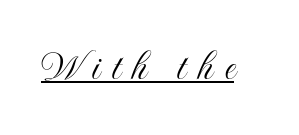
Q: Is the text italic (slanted)? A: Yes.
Q: Is the text underlined? A: Yes.
Q: Is the spacing between letters normal or unusually wide? A: Unusually wide.
Q: Width (condensed, normal, or wide)? A: Condensed.
Q: x-height? A: Small.
Q: Monospaced? A: No.
